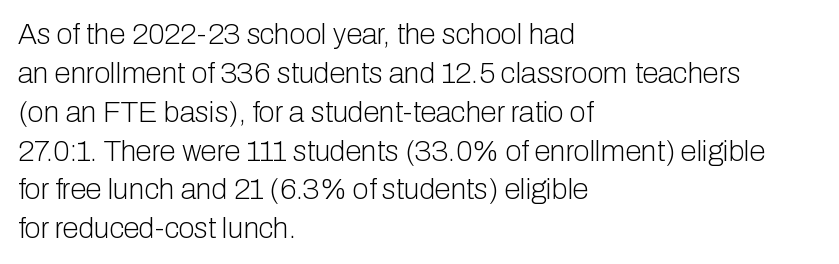
{"serif": "no", "italic": "no", "bold": "no", "weight": "light", "width": "normal", "stroke_contrast": "low", "x_height": "medium", "monospaced": "no", "underline": "no", "align": "left", "line_spacing": "normal", "line_spacing_ratio": 1.34, "letter_spacing": "normal", "letter_spacing_em": 0.0, "glyph_px": 29}
